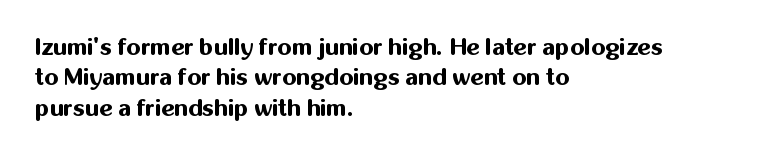
Each word holds together tightly as a unit, with standard inter-letter gaps. Typeset ragged right — the left edge is the straight one. Has an underline been added? It has not. The passage shown stacks its lines at a standard gap. A typesetter would mark this as roman, not italic. The passage shown is emphatically bold.
